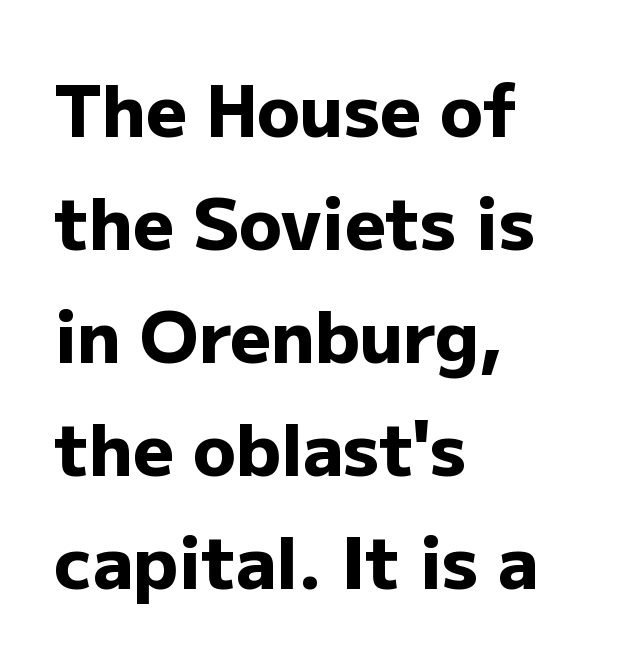
{"serif": "no", "italic": "no", "bold": "yes", "weight": "heavy", "width": "normal", "stroke_contrast": "low", "x_height": "medium", "monospaced": "no", "underline": "no", "align": "left", "line_spacing": "normal", "line_spacing_ratio": 1.59, "letter_spacing": "normal", "letter_spacing_em": 0.0, "glyph_px": 71}
